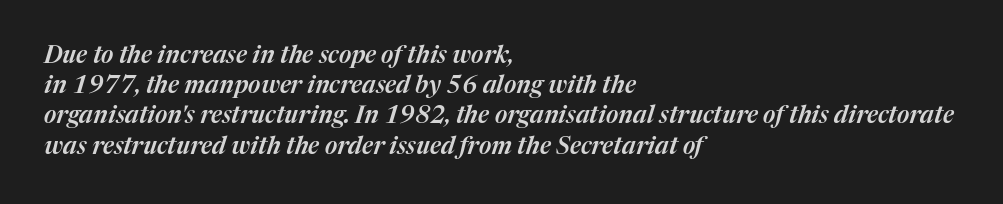
{"italic": "yes", "lean": "right", "slant_degrees": 17, "underline": "no", "align": "left", "line_spacing": "normal", "line_spacing_ratio": 1.26, "letter_spacing": "normal", "letter_spacing_em": 0.0, "glyph_px": 24}
